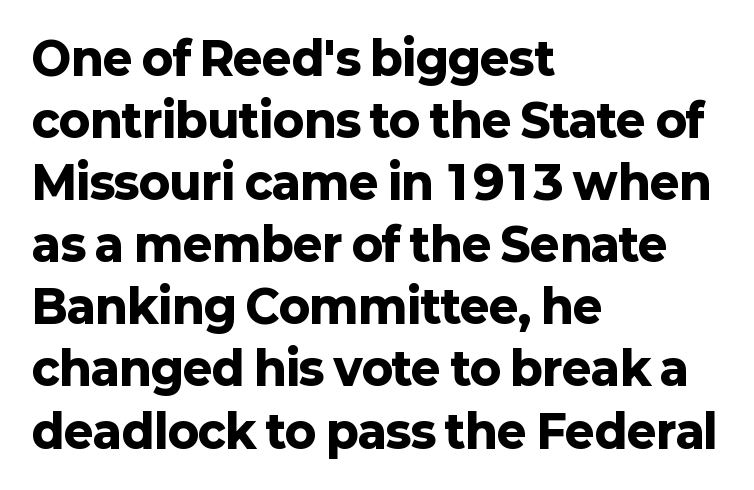
The image shows 45 px heavy sans-serif type, upright; set left-aligned, normal line spacing (1.38x), normal letter spacing, not underlined; low stroke contrast and a medium x-height.
